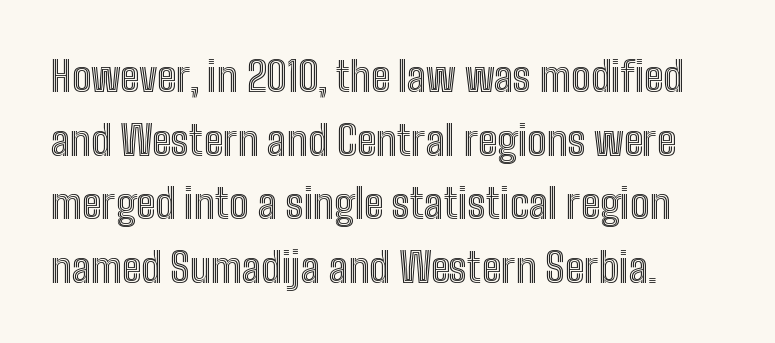
{"italic": "no", "width": "condensed", "x_height": "medium", "monospaced": "no", "underline": "no", "line_spacing": "normal", "line_spacing_ratio": 1.55, "letter_spacing": "normal", "letter_spacing_em": 0.0, "glyph_px": 41}
